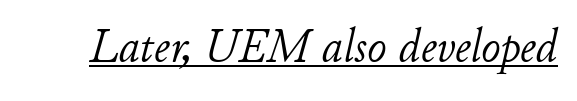
The image shows 47 px light type, italic (leaning right); set normal letter spacing, underlined; low stroke contrast and a small x-height.
